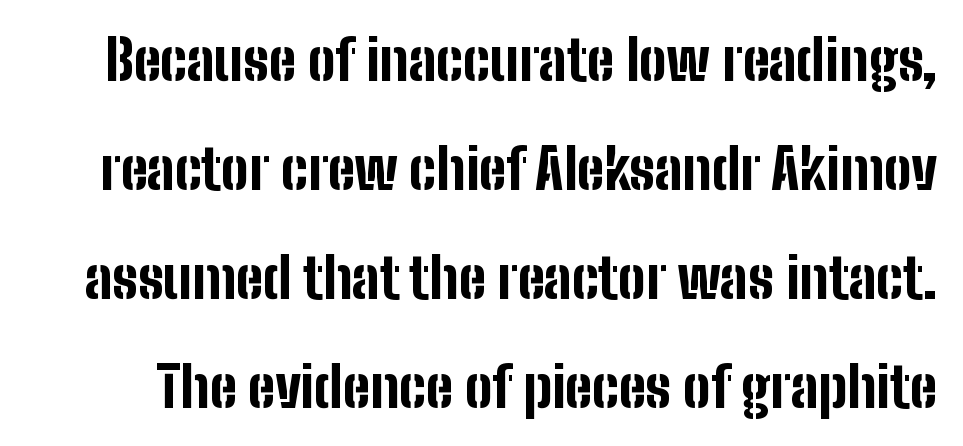
Q: Is the text bold? A: Yes.
Q: Is the text italic (slanted)? A: No, it is upright.
Q: Is the typeface a serif or a sans-serif typeface? A: Sans-serif.
Q: Is the text underlined? A: No.
Q: Is the spacing between letters normal or unusually wide? A: Normal.
Q: Is the spacing between lines tight, normal or loose? A: Loose.
Q: Width (condensed, normal, or wide)? A: Condensed.
Q: Stroke contrast? A: Low.
Q: x-height? A: Medium.
Q: Monospaced? A: No.
